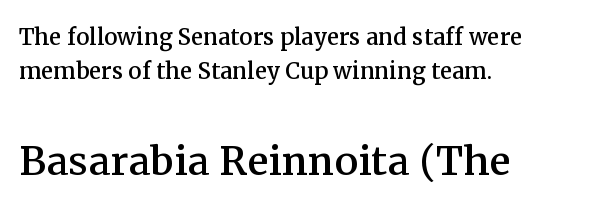
Q: Is the text italic (slanted)? A: No, it is upright.
Q: Is the typeface a serif or a sans-serif typeface? A: Serif.
Q: Is the text underlined? A: No.
Q: How is the paragraph aligned? A: Left-aligned.
Q: Is the spacing between letters normal or unusually wide? A: Normal.
Q: Is the spacing between lines tight, normal or loose? A: Tight.
Q: Which block of text is set in a larger size, the first (top) or the second (bottom)? A: The second (bottom) one.
Q: Width (condensed, normal, or wide)? A: Normal.
Q: Stroke contrast? A: Medium.
Q: x-height? A: Medium.
Q: Monospaced? A: No.
